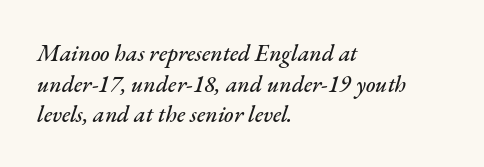
Q: Is the text italic (slanted)? A: Yes, it leans right by about 17 degrees.
Q: Is the text underlined? A: No.
Q: How is the paragraph aligned? A: Left-aligned.
Q: Is the spacing between letters normal or unusually wide? A: Normal.
Q: Is the spacing between lines tight, normal or loose? A: Normal.
